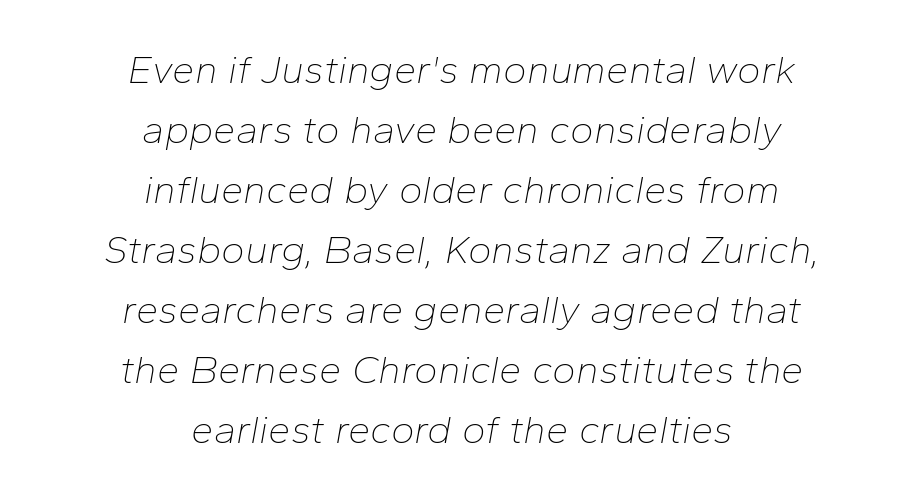
{"italic": "yes", "lean": "right", "slant_degrees": 10, "bold": "no", "weight": "thin", "width": "normal", "stroke_contrast": "low", "x_height": "medium", "monospaced": "no", "underline": "no", "align": "center", "line_spacing": "normal", "line_spacing_ratio": 1.5, "letter_spacing": "normal", "letter_spacing_em": 0.0, "glyph_px": 40}
